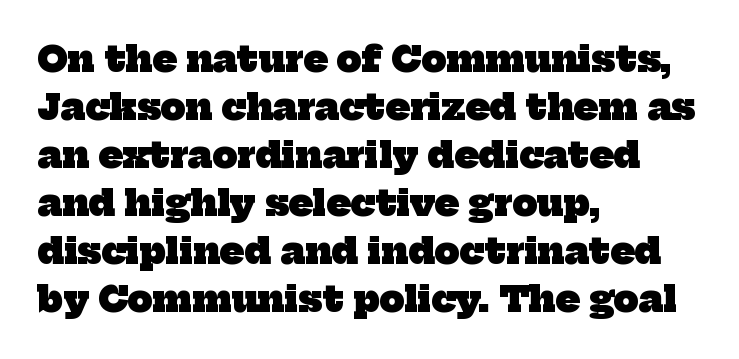
The image shows 35 px heavy serif type; set left-aligned, normal line spacing (1.37x), normal letter spacing, not underlined; low stroke contrast and a medium x-height.
